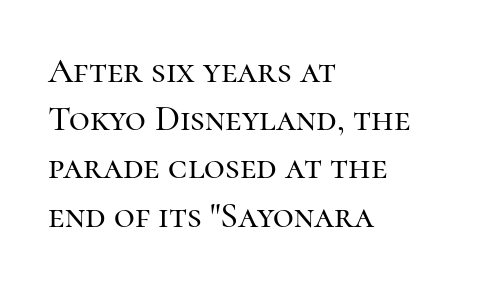
{"serif": "yes", "italic": "no", "width": "normal", "stroke_contrast": "high", "x_height": "medium", "monospaced": "no", "underline": "no", "align": "left", "line_spacing": "normal", "line_spacing_ratio": 1.34, "letter_spacing": "normal", "letter_spacing_em": 0.0, "glyph_px": 36}
